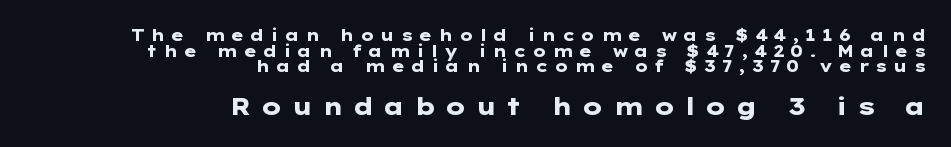
The image shows 24 px bold type, upright; set right-aligned, tight line spacing (0.98x), unusually wide letter spacing (+0.36 em), not underlined; the second (bottom) block is 1.5x larger.
